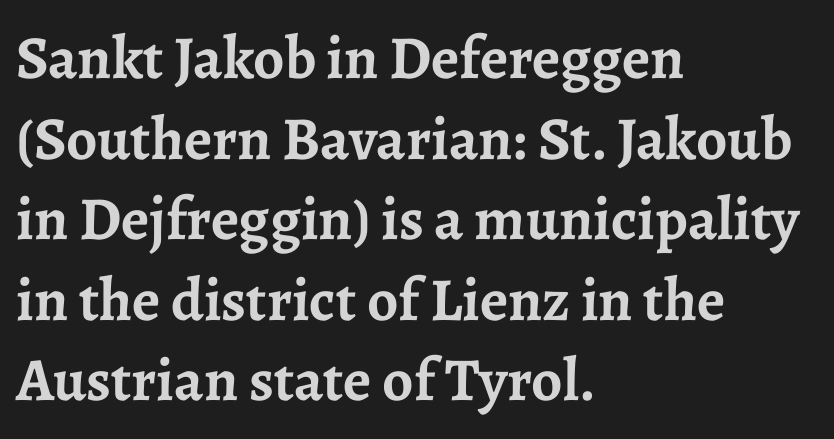
{"serif": "yes", "italic": "no", "bold": "yes", "weight": "semibold", "width": "normal", "stroke_contrast": "low", "x_height": "medium", "monospaced": "no", "underline": "no", "align": "left", "line_spacing": "normal", "line_spacing_ratio": 1.32, "letter_spacing": "normal", "letter_spacing_em": 0.0, "glyph_px": 61}
